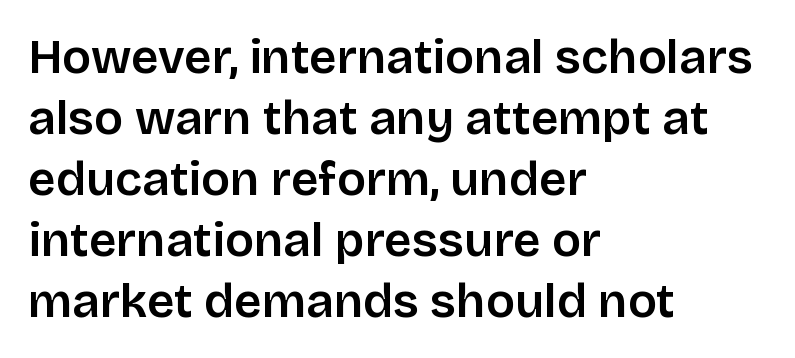
{"serif": "no", "italic": "no", "width": "normal", "stroke_contrast": "low", "x_height": "large", "monospaced": "no", "underline": "no", "align": "left", "line_spacing": "normal", "line_spacing_ratio": 1.27, "letter_spacing": "normal", "letter_spacing_em": 0.0, "glyph_px": 48}
